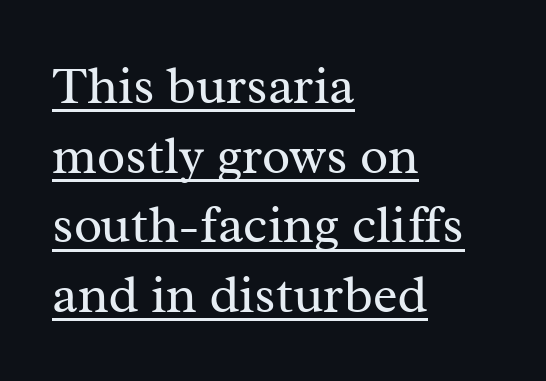
Q: Is the text bold? A: No.
Q: Is the text italic (slanted)? A: No, it is upright.
Q: Is the typeface a serif or a sans-serif typeface? A: Serif.
Q: Is the text underlined? A: Yes.
Q: How is the paragraph aligned? A: Left-aligned.
Q: Is the spacing between letters normal or unusually wide? A: Normal.
Q: Is the spacing between lines tight, normal or loose? A: Normal.
Q: Width (condensed, normal, or wide)? A: Normal.
Q: Stroke contrast? A: Medium.
Q: x-height? A: Medium.
Q: Monospaced? A: No.
